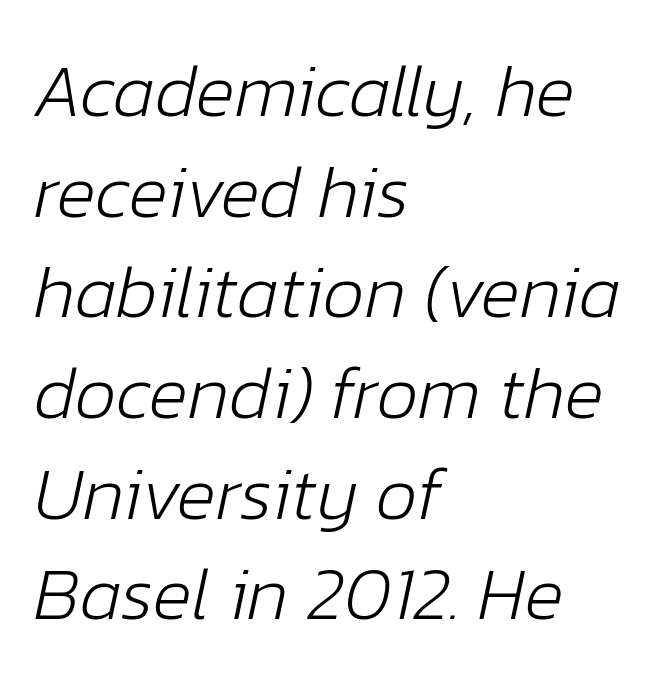
The image shows 74 px light type, italic (leaning right); set left-aligned, normal line spacing (1.36x), normal letter spacing, not underlined; low stroke contrast and a medium x-height.
